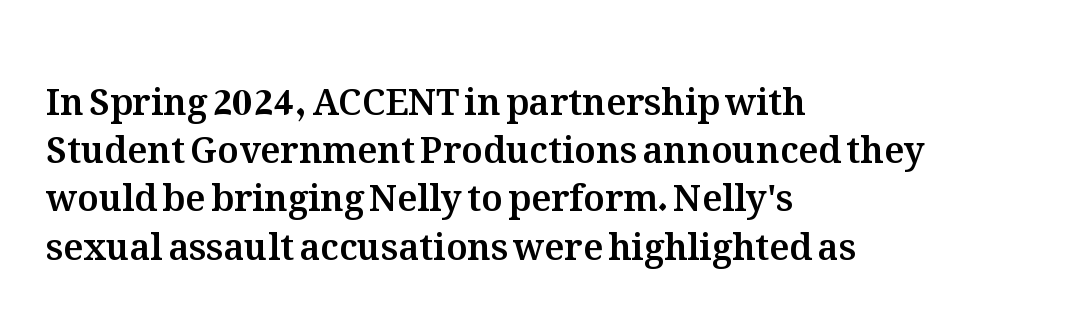
The image shows 36 px text type, upright; set left-aligned, normal line spacing (1.34x), normal letter spacing, not underlined; medium stroke contrast and a medium x-height.
